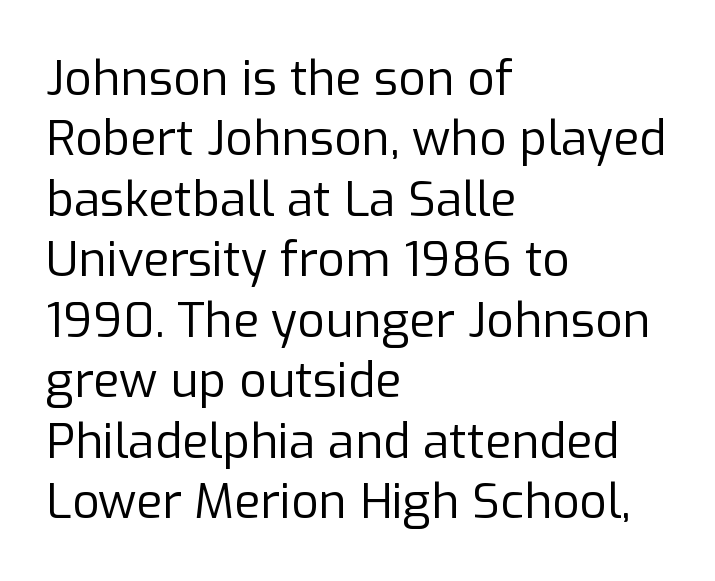
A clean baseline with only descenders dipping below it. You could not count columns in this text — the font is proportionally spaced. This rendering uses left alignment, leaving the right contour irregular. Words appear dense and cohesive because spacing is normal. The designer went with a sans here, leaving each stem footless. Weight: regular or lighter.
